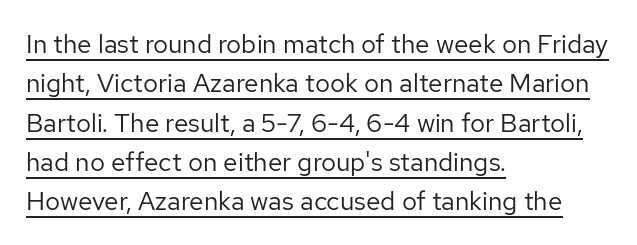
{"italic": "no", "bold": "no", "underline": "yes", "align": "left", "line_spacing": "normal", "line_spacing_ratio": 1.51, "letter_spacing": "normal", "letter_spacing_em": 0.0, "glyph_px": 26}
